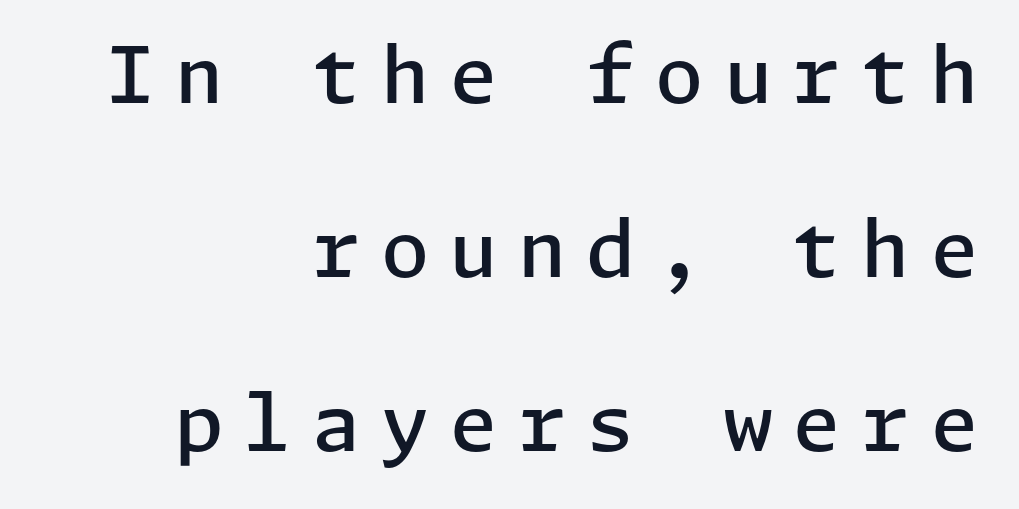
Q: Is the text bold? A: Semi-bold.
Q: Is the text italic (slanted)? A: No, it is upright.
Q: Is the typeface a serif or a sans-serif typeface? A: Sans-serif.
Q: Is the text underlined? A: No.
Q: How is the paragraph aligned? A: Right-aligned.
Q: Is the spacing between letters normal or unusually wide? A: Unusually wide.
Q: Is the spacing between lines tight, normal or loose? A: Loose.
Q: Width (condensed, normal, or wide)? A: Normal.
Q: Stroke contrast? A: Low.
Q: x-height? A: Medium.
